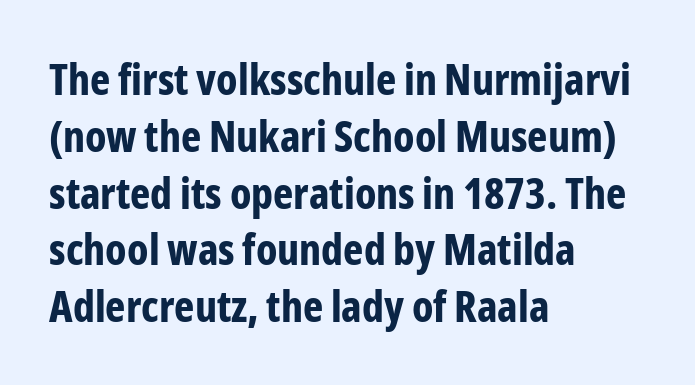
Words float on clear page, feet unadorned. Look at the bottom of the vertical strokes: they stop flat, with no serifs. The rendering uses a moderate line-height, typical for paragraphs. All the whitespace from short lines collects on the right. Tracking value appears to be zero — textbook default spacing.
